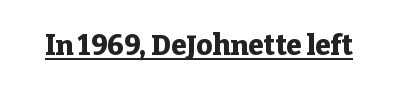
{"serif": "yes", "italic": "no", "bold": "yes", "weight": "heavy", "width": "normal", "stroke_contrast": "low", "x_height": "medium", "monospaced": "no", "underline": "yes", "letter_spacing": "normal", "letter_spacing_em": 0.0, "glyph_px": 28}
